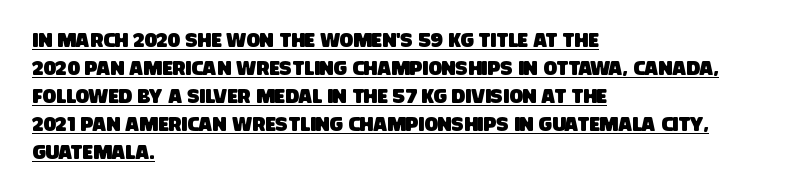
{"underline": "yes", "align": "left", "line_spacing": "normal", "line_spacing_ratio": 1.4, "letter_spacing": "normal", "letter_spacing_em": 0.0, "glyph_px": 20}
